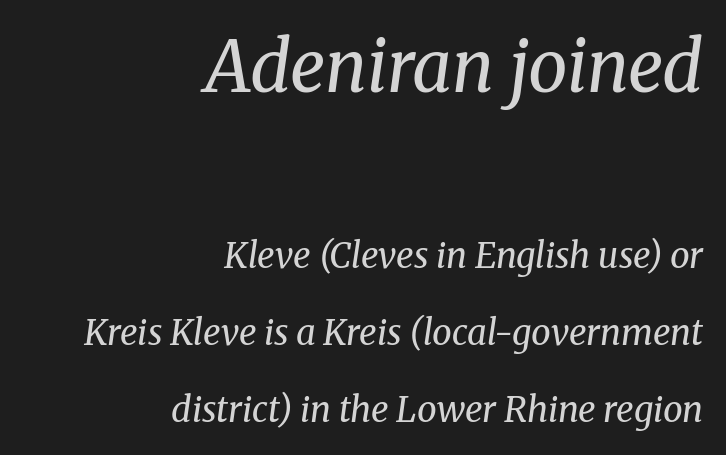
Q: Is the text bold? A: No.
Q: Is the text italic (slanted)? A: Yes, it leans right by about 8 degrees.
Q: Is the typeface a serif or a sans-serif typeface? A: Serif.
Q: Is the text underlined? A: No.
Q: How is the paragraph aligned? A: Right-aligned.
Q: Is the spacing between letters normal or unusually wide? A: Normal.
Q: Is the spacing between lines tight, normal or loose? A: Loose.
Q: Which block of text is set in a larger size, the first (top) or the second (bottom)? A: The first (top) one.
Q: Width (condensed, normal, or wide)? A: Normal.
Q: Stroke contrast? A: Medium.
Q: x-height? A: Medium.
Q: Monospaced? A: No.
